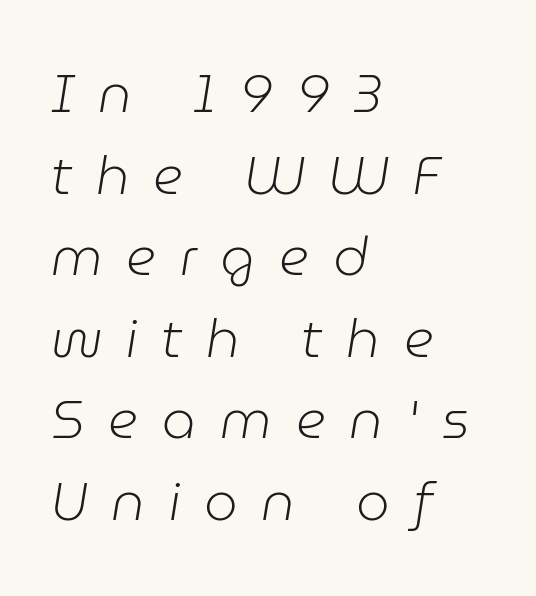
Q: Is the text bold? A: No.
Q: Is the text italic (slanted)? A: Yes, it leans right by about 9 degrees.
Q: Is the text underlined? A: No.
Q: How is the paragraph aligned? A: Left-aligned.
Q: Is the spacing between letters normal or unusually wide? A: Unusually wide.
Q: Is the spacing between lines tight, normal or loose? A: Normal.
Q: Width (condensed, normal, or wide)? A: Normal.
Q: Stroke contrast? A: Low.
Q: x-height? A: Medium.
Q: Monospaced? A: No.
